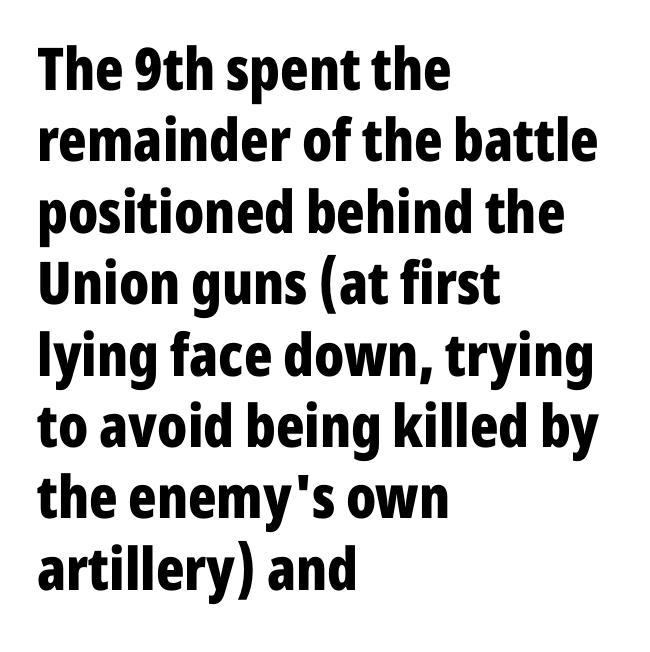
{"serif": "no", "italic": "no", "bold": "yes", "weight": "bold", "width": "condensed", "stroke_contrast": "low", "x_height": "medium", "monospaced": "no", "underline": "no", "align": "left", "line_spacing_ratio": 1.21, "letter_spacing": "normal", "letter_spacing_em": 0.0, "glyph_px": 59}
